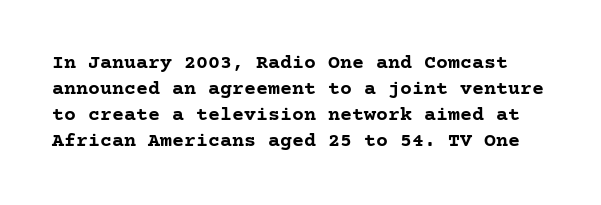
The image shows 20 px bold type, upright; set normal line spacing (1.3x), normal letter spacing, not underlined.
